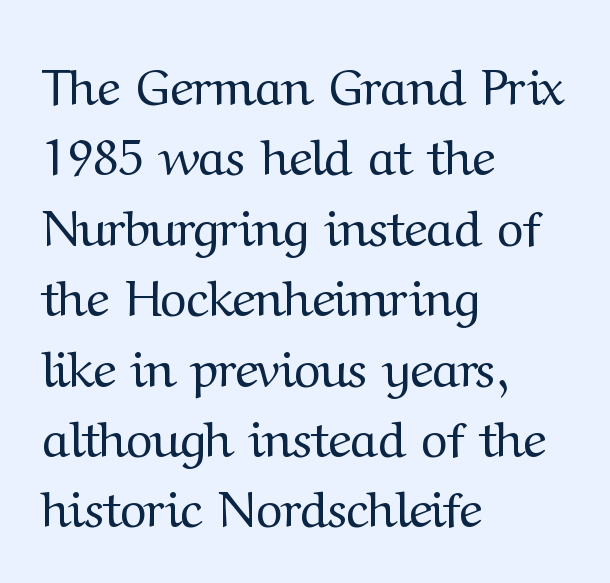
Q: Is the text bold? A: No.
Q: Is the text italic (slanted)? A: No, it is upright.
Q: Is the typeface a serif or a sans-serif typeface? A: Serif.
Q: Is the text underlined? A: No.
Q: How is the paragraph aligned? A: Left-aligned.
Q: Is the spacing between letters normal or unusually wide? A: Normal.
Q: Is the spacing between lines tight, normal or loose? A: Normal.
Q: Width (condensed, normal, or wide)? A: Normal.
Q: Stroke contrast? A: Medium.
Q: x-height? A: Medium.
Q: Monospaced? A: No.
